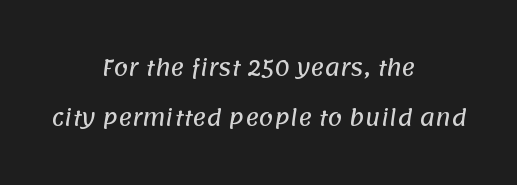
This sample uses plain, unmodified letter spacing. Each row of text sits above clean, open space. Widely set lines give the paragraph a tall, airy silhouette. One-word summary of the alignment: center.
